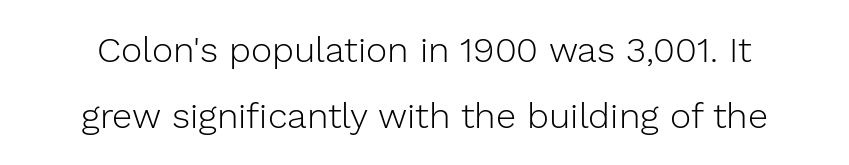
The image shows 36 px light sans-serif type, upright; set line spacing 1.82x, normal letter spacing, not underlined; low stroke contrast and a medium x-height.
